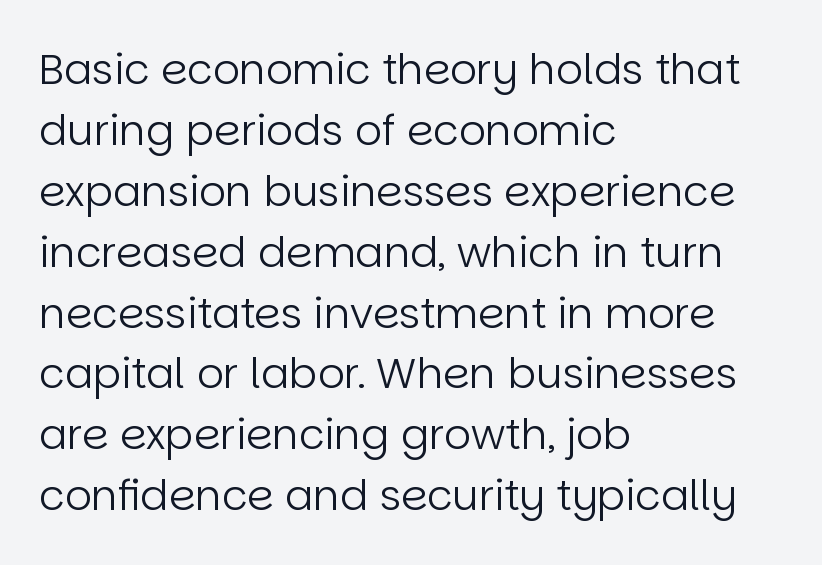
{"serif": "no", "italic": "no", "bold": "no", "weight": "regular", "width": "normal", "stroke_contrast": "low", "x_height": "large", "monospaced": "no", "underline": "no", "align": "left", "line_spacing": "normal", "line_spacing_ratio": 1.45, "letter_spacing": "normal", "letter_spacing_em": 0.0, "glyph_px": 42}
